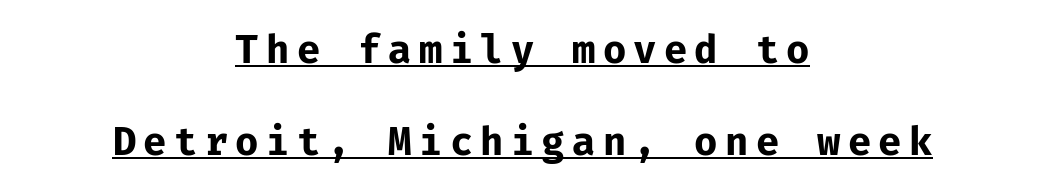
The image shows 38 px bold sans-serif type, upright, monospaced; set centered, loose line spacing (2.42x), underlined; low stroke contrast and a medium x-height.
